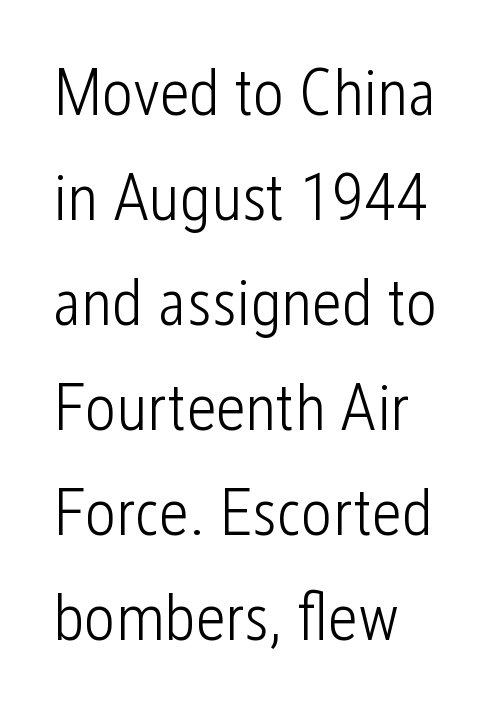
The face used here is rendered with its standard letterfit. The ragged edge is on the right, which tells us the setting is flush left. The weight would be labelled regular, book, light, or lighter still. Descenders hang freely into open space. Spacing verdict: proportional, widths tailored to each character.
